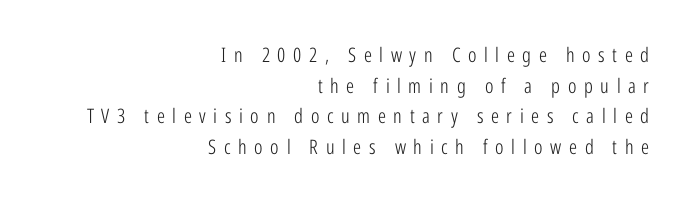
Q: Is the text bold? A: No.
Q: Is the text italic (slanted)? A: No, it is upright.
Q: Is the text underlined? A: No.
Q: How is the paragraph aligned? A: Right-aligned.
Q: Is the spacing between letters normal or unusually wide? A: Unusually wide.
Q: Is the spacing between lines tight, normal or loose? A: Normal.
